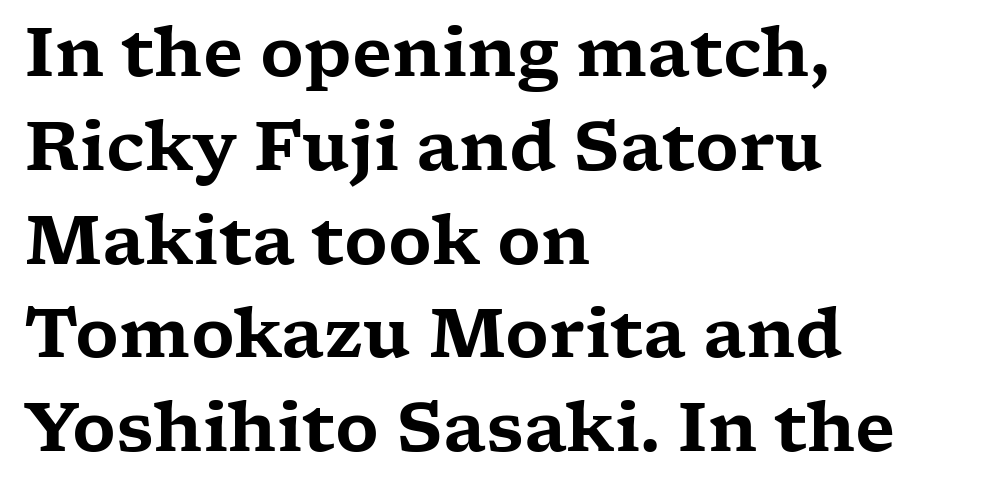
{"serif": "yes", "italic": "no", "width": "wide", "stroke_contrast": "low", "x_height": "medium", "monospaced": "no", "underline": "no", "align": "left", "line_spacing": "normal", "line_spacing_ratio": 1.4, "letter_spacing": "normal", "letter_spacing_em": 0.0, "glyph_px": 67}
